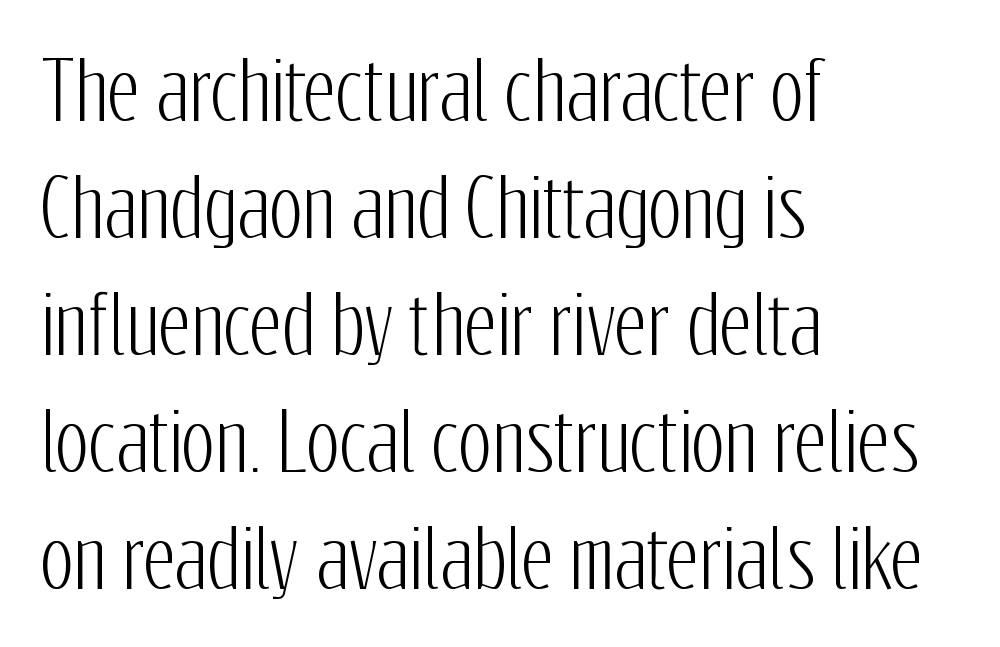
{"serif": "no", "italic": "no", "width": "condensed", "stroke_contrast": "low", "x_height": "medium", "monospaced": "no", "underline": "no", "align": "left", "line_spacing": "normal", "line_spacing_ratio": 1.48, "letter_spacing": "normal", "letter_spacing_em": 0.0, "glyph_px": 79}
